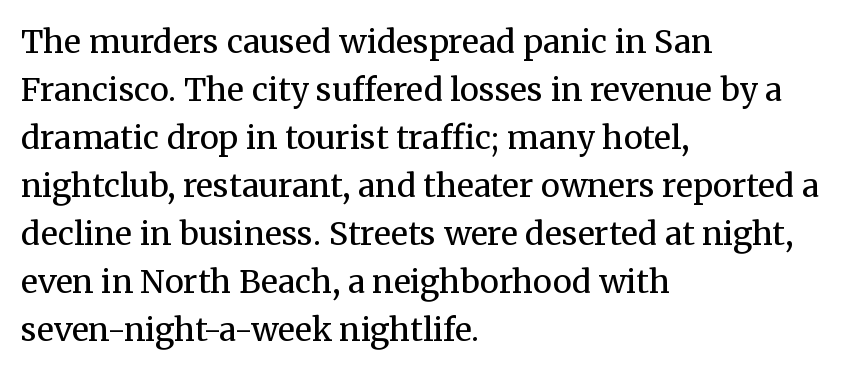
The image shows 32 px regular-weight serif type, upright; set left-aligned, normal line spacing (1.5x), normal letter spacing, not underlined; medium stroke contrast and a medium x-height.
